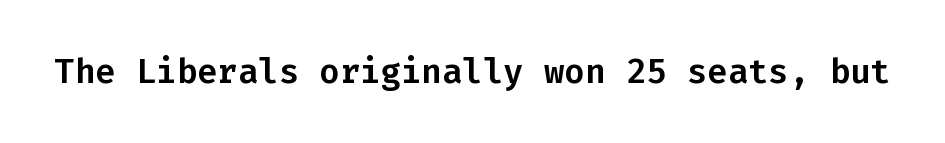
The face used here is rendered with its standard letterfit. Fixed-width glyphs throughout — classic coding-font behaviour. Does the type have serifs? No, each stem ends abruptly. No word sits above an underline.
